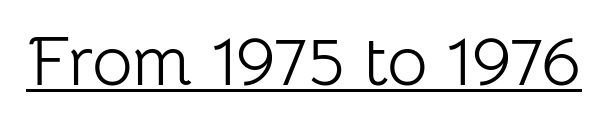
The image shows 70 px light sans-serif type, upright; set normal letter spacing, underlined; low stroke contrast and a medium x-height.
